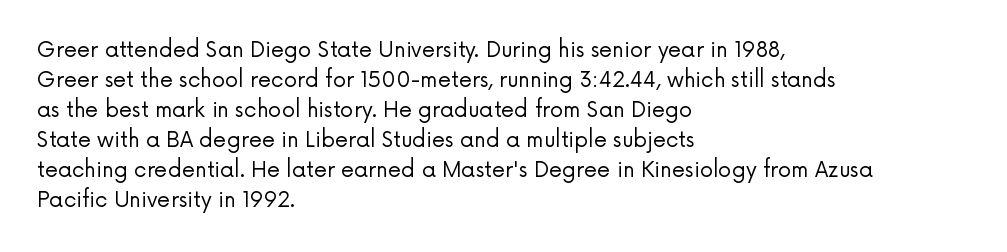
The image shows 21 px text type, upright; set left-aligned, normal line spacing (1.43x), normal letter spacing, not underlined.
